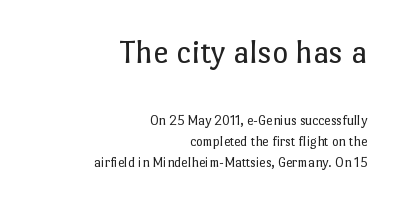
{"italic": "no", "bold": "no", "weight": "regular", "width": "normal", "stroke_contrast": "low", "x_height": "medium", "monospaced": "no", "underline": "no", "align": "right", "line_spacing": "normal", "line_spacing_ratio": 1.52, "letter_spacing": "normal", "letter_spacing_em": 0.0, "larger_block": "first", "size_ratio": 2.43, "glyph_px": 34}
